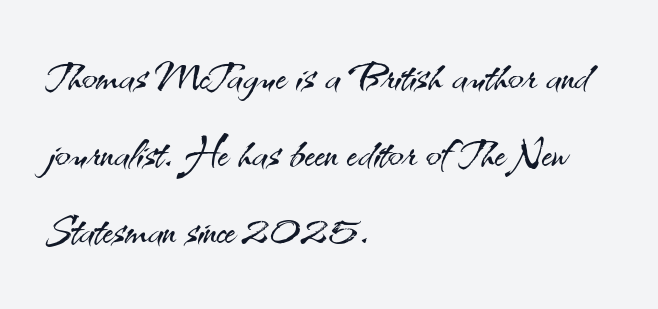
Q: Is the text bold? A: No.
Q: Is the text italic (slanted)? A: Yes.
Q: Is the typeface a serif or a sans-serif typeface? A: Sans-serif.
Q: Is the text underlined? A: No.
Q: How is the paragraph aligned? A: Left-aligned.
Q: Is the spacing between letters normal or unusually wide? A: Normal.
Q: Is the spacing between lines tight, normal or loose? A: Normal.
Q: Width (condensed, normal, or wide)? A: Normal.
Q: Stroke contrast? A: Medium.
Q: x-height? A: Small.
Q: Monospaced? A: No.
